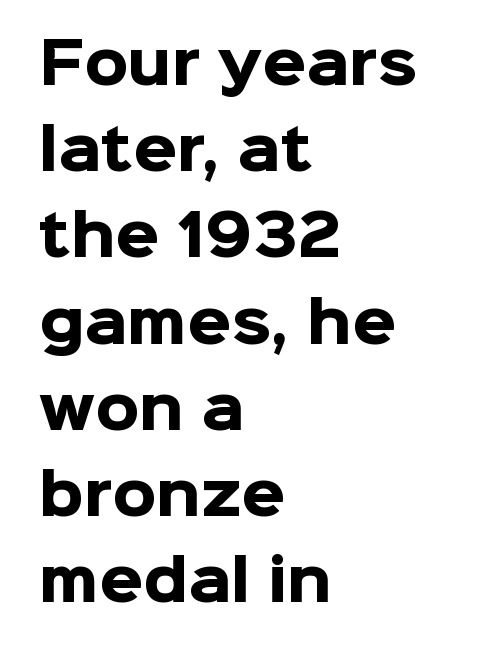
{"serif": "no", "italic": "no", "bold": "yes", "weight": "heavy", "width": "normal", "stroke_contrast": "low", "x_height": "medium", "monospaced": "no", "underline": "no", "align": "left", "line_spacing": "normal", "line_spacing_ratio": 1.54, "letter_spacing": "normal", "letter_spacing_em": 0.0, "glyph_px": 56}
